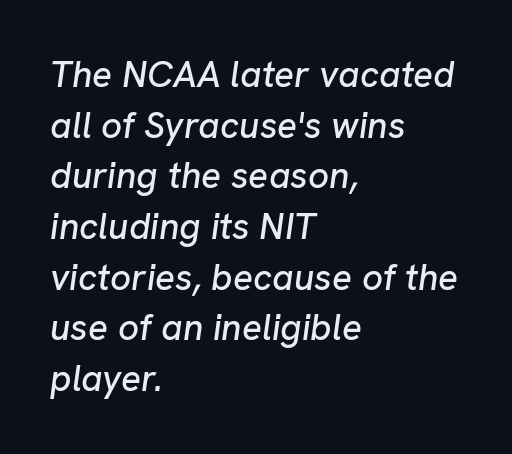
What's the leading like? Ordinary, nothing unusual. Compared with a centered layout, this one pins lines to the left instead. Varying glyph widths throughout — classic text-font behaviour. Each word holds together tightly as a unit, with standard inter-letter gaps. The gap between lines stays unmarked.
